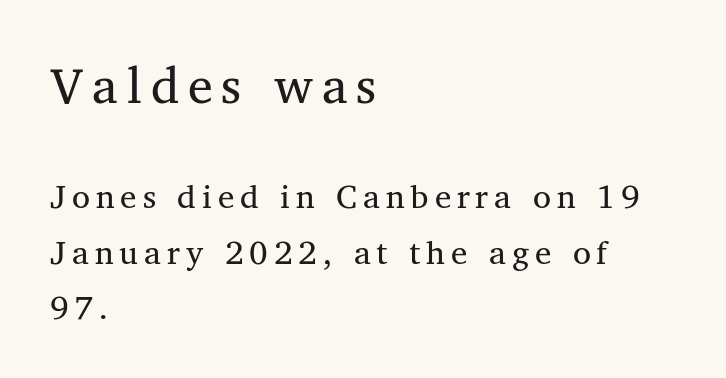
The image shows 50 px regular-weight serif type, upright; set left-aligned, normal line spacing (1.67x), not underlined; the first (top) block is 1.52x larger; medium stroke contrast and a medium x-height.
